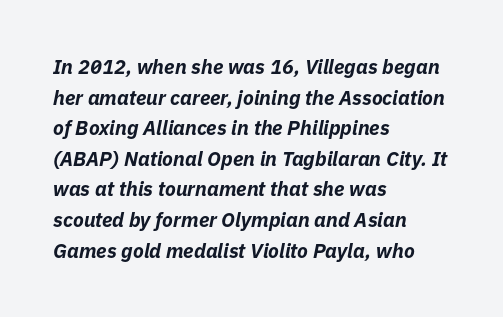
{"italic": "yes", "lean": "right", "slant_degrees": 11, "bold": "yes", "underline": "no", "align": "left", "line_spacing": "normal", "line_spacing_ratio": 1.53, "letter_spacing": "normal", "letter_spacing_em": 0.0, "glyph_px": 20}
